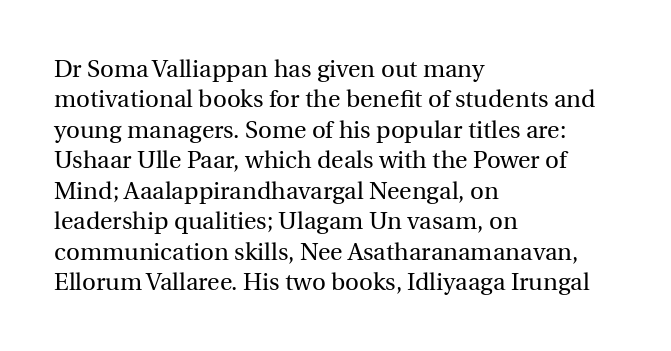
The type sits square on the baseline with zero lean. Only glyphs here, with clear space below each row. This sample is left-justified, so line endings fall wherever the words run out. Nothing unusual about the tracking: characters are spaced as the font intends. No extra ink here — the face is not bold.
